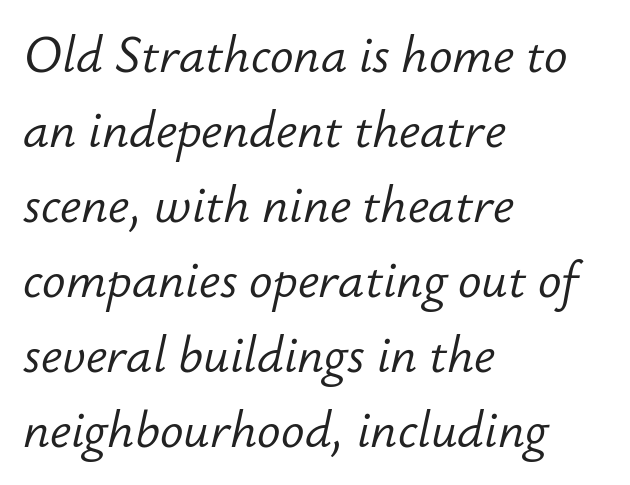
The image shows 49 px light type, italic (leaning right); set left-aligned, normal line spacing (1.53x), normal letter spacing, not underlined; low stroke contrast and a small x-height.
